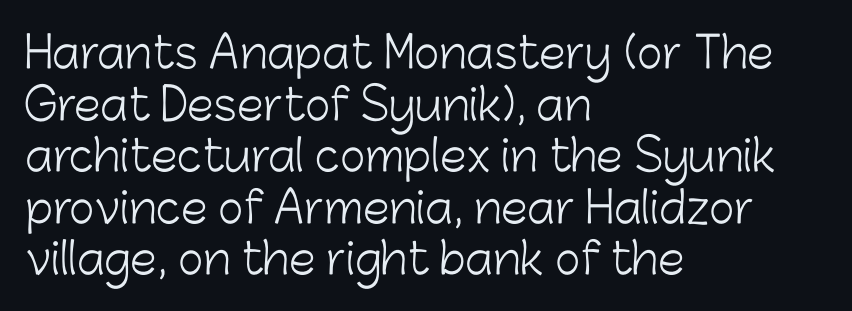
{"serif": "no", "italic": "no", "bold": "no", "weight": "light", "width": "normal", "stroke_contrast": "low", "x_height": "medium", "monospaced": "no", "underline": "no", "align": "left", "line_spacing_ratio": 1.2, "letter_spacing": "normal", "letter_spacing_em": 0.0, "glyph_px": 43}
